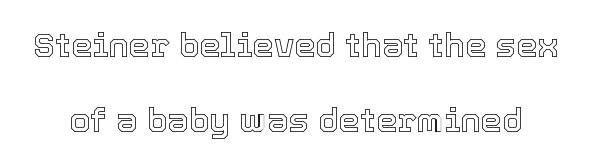
{"italic": "no", "width": "normal", "x_height": "medium", "monospaced": "no", "underline": "no", "line_spacing": "loose", "line_spacing_ratio": 2.22, "letter_spacing": "normal", "letter_spacing_em": 0.0, "glyph_px": 34}
